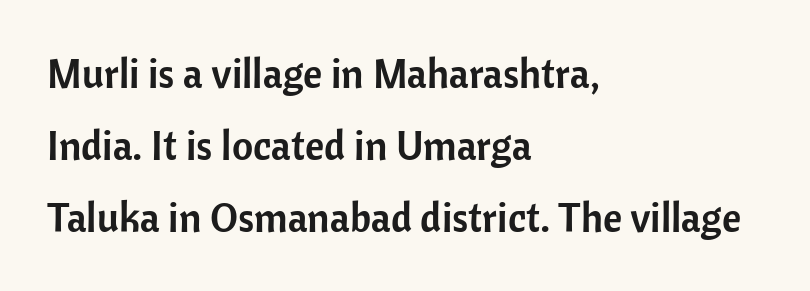
{"serif": "no", "italic": "no", "width": "normal", "stroke_contrast": "low", "x_height": "medium", "monospaced": "no", "underline": "no", "align": "left", "line_spacing_ratio": 1.76, "letter_spacing": "normal", "letter_spacing_em": 0.0, "glyph_px": 41}
